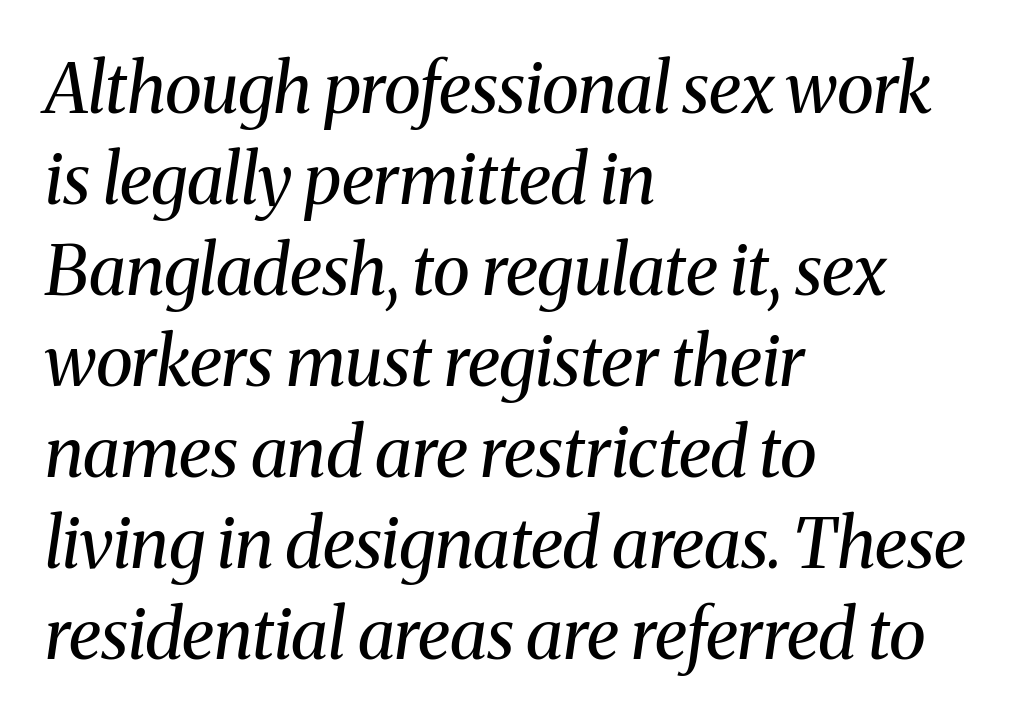
If you measured baseline to baseline, you'd find a middling distance. This sample uses an oblique cut, with every glyph tilted off the vertical. The passage shown has conventional tracking throughout. The foot of each line stays bare and open. The font family rendered here belongs to the serif group.
